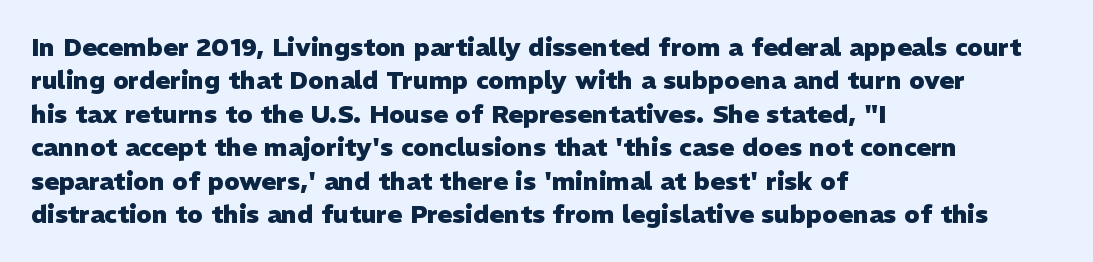
Notice how the passage keeps a crisp vertical edge on the left only. Ordinary non-slanted type is in use. This sample uses plain, unmodified letter spacing. Strong, thick strokes mark this as bold type. Normally led — the rows are evenly, conventionally spaced.
